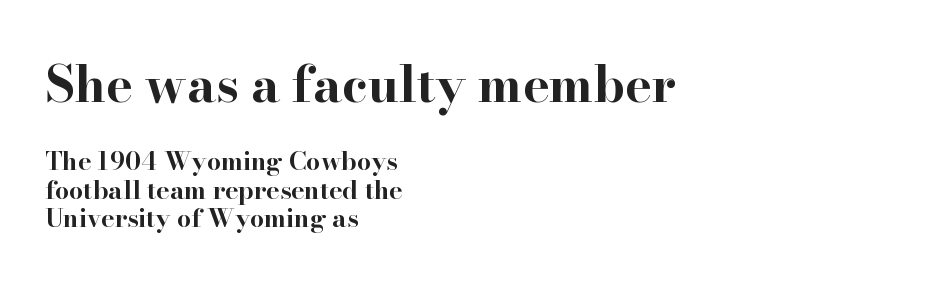
{"serif": "yes", "italic": "no", "bold": "yes", "weight": "bold", "width": "wide", "stroke_contrast": "high", "x_height": "small", "monospaced": "no", "underline": "no", "align": "left", "line_spacing": "tight", "line_spacing_ratio": 1.13, "letter_spacing": "normal", "letter_spacing_em": 0.0, "larger_block": "first", "size_ratio": 2.0, "glyph_px": 50}
